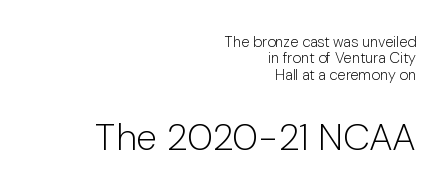
You can tell from the bare stems that sans-serif type was used. These lines huddle together more closely than default settings would place them. Short note: letters normally spaced. Underline: absent.
